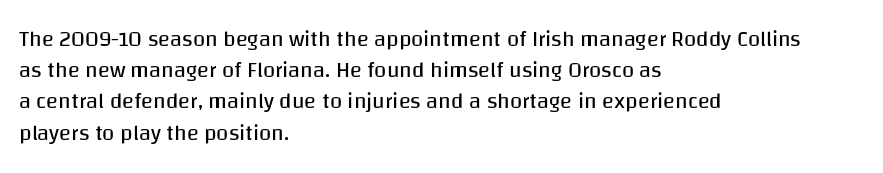
{"italic": "no", "bold": "no", "underline": "no", "align": "left", "line_spacing": "normal", "line_spacing_ratio": 1.42, "letter_spacing": "normal", "letter_spacing_em": 0.0, "glyph_px": 22}
